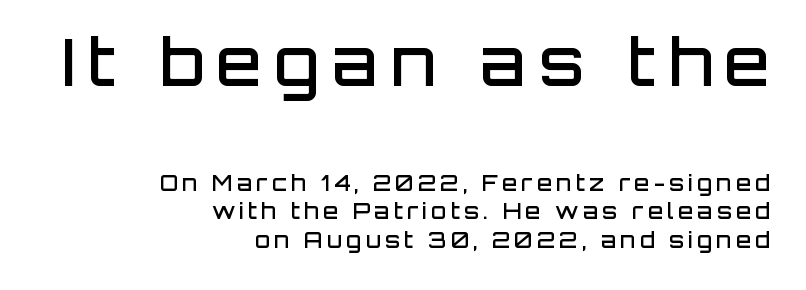
Q: Is the text bold? A: Semi-bold.
Q: Is the text italic (slanted)? A: No, it is upright.
Q: Is the typeface a serif or a sans-serif typeface? A: Sans-serif.
Q: Is the text underlined? A: No.
Q: How is the paragraph aligned? A: Right-aligned.
Q: Is the spacing between lines tight, normal or loose? A: Normal.
Q: Which block of text is set in a larger size, the first (top) or the second (bottom)? A: The first (top) one.
Q: Width (condensed, normal, or wide)? A: Normal.
Q: Stroke contrast? A: Low.
Q: x-height? A: Large.
Q: Monospaced? A: No.
